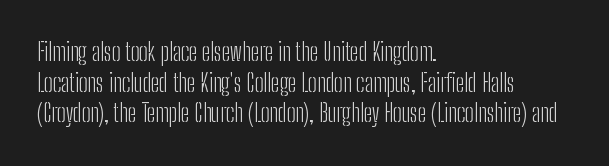
Is the type heavy? It reads as light-to-regular instead. Leftover space on each line is placed entirely after the last word. Characters follow at the spacing the type designer built in. The passage shown stacks its lines at a standard gap.
